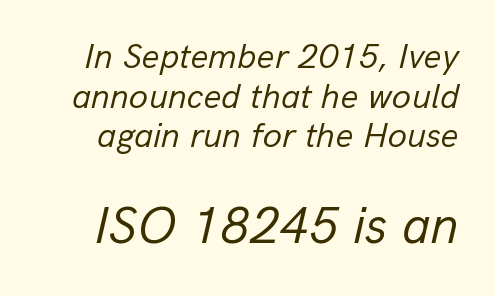
The image shows 52 px regular-weight type, italic (leaning right); set tight line spacing (1.13x), normal letter spacing, not underlined; the second (bottom) block is 1.49x larger; low stroke contrast and a medium x-height.
